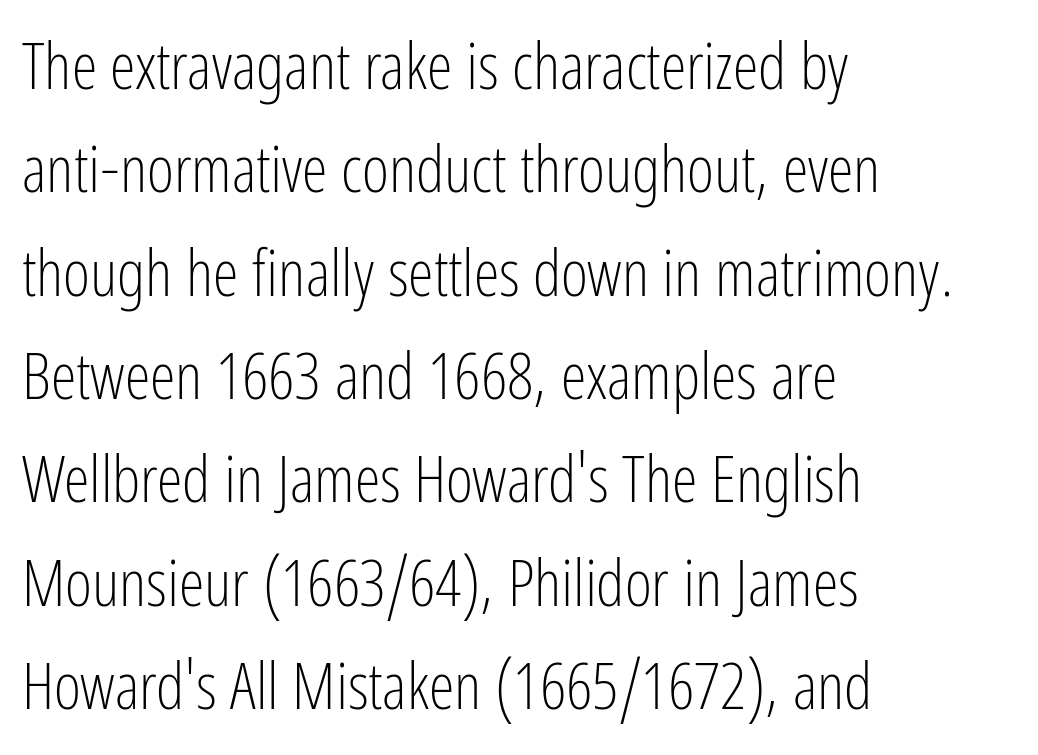
The image shows 65 px light, condensed sans-serif type, upright; set left-aligned, normal line spacing (1.59x), normal letter spacing, not underlined; low stroke contrast and a medium x-height.
